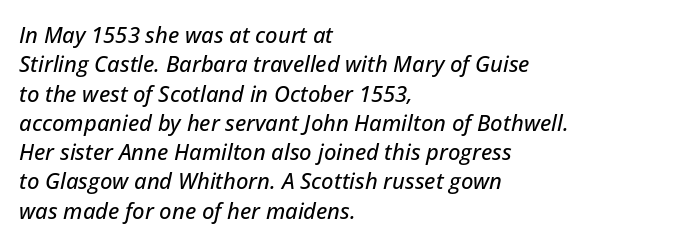
Q: Is the text italic (slanted)? A: Yes, it leans right by about 12 degrees.
Q: Is the text underlined? A: No.
Q: How is the paragraph aligned? A: Left-aligned.
Q: Is the spacing between letters normal or unusually wide? A: Normal.
Q: Is the spacing between lines tight, normal or loose? A: Normal.
